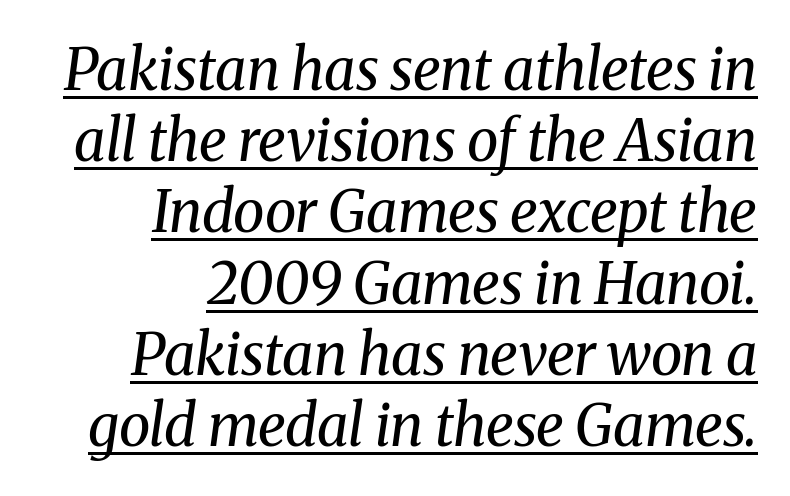
{"serif": "yes", "italic": "yes", "lean": "right", "slant_degrees": 8, "bold": "no", "weight": "regular", "width": "normal", "stroke_contrast": "medium", "x_height": "medium", "monospaced": "no", "underline": "yes", "align": "right", "line_spacing": "normal", "line_spacing_ratio": 1.25, "letter_spacing": "normal", "letter_spacing_em": 0.0, "glyph_px": 57}
